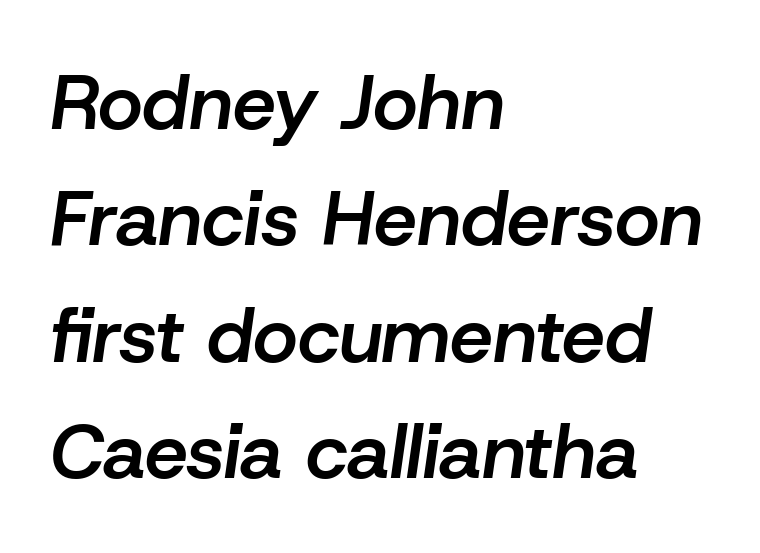
The image shows 77 px semibold type, italic (leaning right); set left-aligned, normal line spacing (1.51x), normal letter spacing, not underlined; low stroke contrast and a medium x-height.
